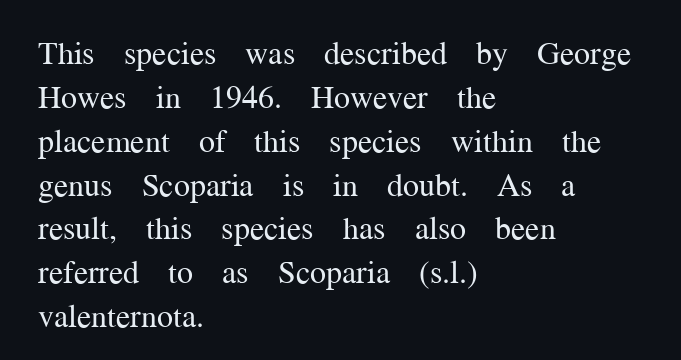
Q: Is the text bold? A: No.
Q: Is the text italic (slanted)? A: No, it is upright.
Q: Is the typeface a serif or a sans-serif typeface? A: Serif.
Q: Is the text underlined? A: No.
Q: How is the paragraph aligned? A: Left-aligned.
Q: Is the spacing between letters normal or unusually wide? A: Normal.
Q: Is the spacing between lines tight, normal or loose? A: Normal.
Q: Width (condensed, normal, or wide)? A: Normal.
Q: Stroke contrast? A: Medium.
Q: x-height? A: Medium.
Q: Monospaced? A: No.
